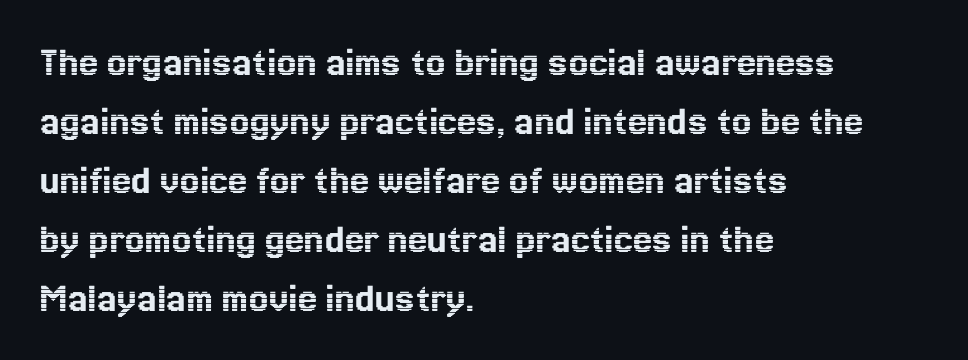
Q: Is the text italic (slanted)? A: No, it is upright.
Q: Is the text underlined? A: No.
Q: How is the paragraph aligned? A: Left-aligned.
Q: Is the spacing between letters normal or unusually wide? A: Normal.
Q: Is the spacing between lines tight, normal or loose? A: Normal.
Q: Width (condensed, normal, or wide)? A: Normal.
Q: x-height? A: Medium.
Q: Monospaced? A: No.
